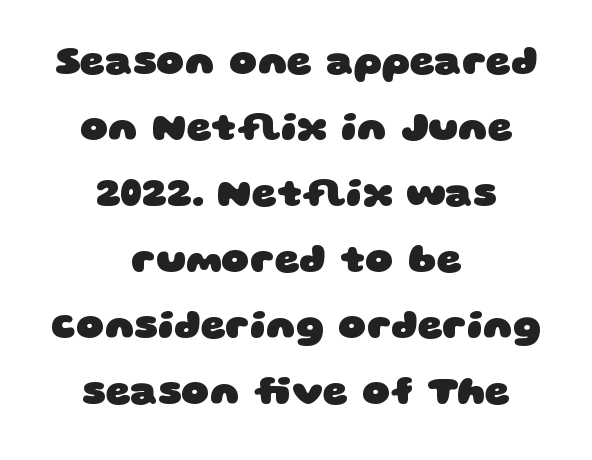
Q: Is the text bold? A: Yes.
Q: Is the typeface a serif or a sans-serif typeface? A: Sans-serif.
Q: Is the text underlined? A: No.
Q: How is the paragraph aligned? A: Centered.
Q: Is the spacing between letters normal or unusually wide? A: Normal.
Q: Is the spacing between lines tight, normal or loose? A: Normal.
Q: Width (condensed, normal, or wide)? A: Wide.
Q: Stroke contrast? A: Low.
Q: x-height? A: Large.
Q: Monospaced? A: No.
